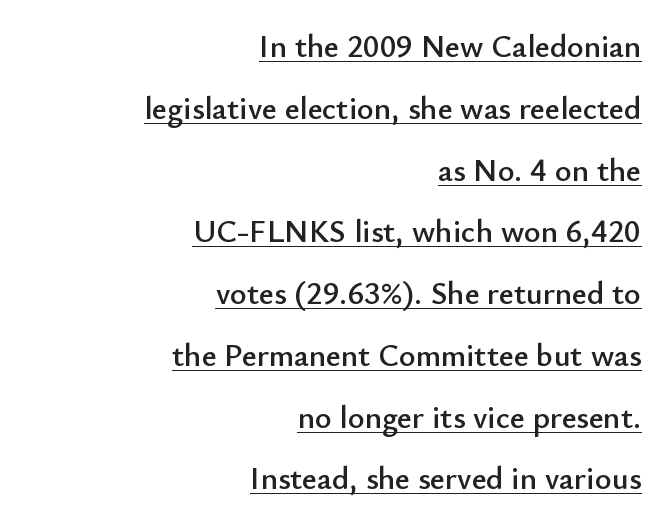
{"serif": "no", "italic": "no", "width": "normal", "stroke_contrast": "low", "x_height": "small", "monospaced": "no", "underline": "yes", "align": "right", "line_spacing": "loose", "line_spacing_ratio": 1.93, "letter_spacing": "normal", "letter_spacing_em": 0.0, "glyph_px": 32}
